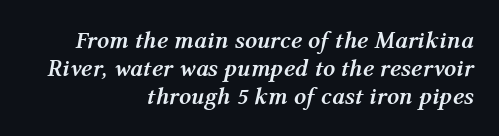
The rag falls on the left side of this text block. Heavy, bold letterforms. Letters rest on an invisible, unmarked baseline. There's an unmistakable incline to the writing here.
